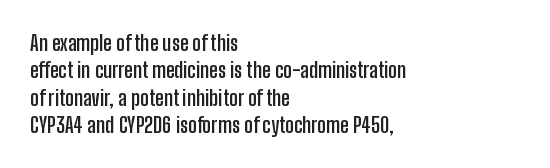
{"italic": "no", "bold": "yes", "underline": "no", "align": "left", "line_spacing": "normal", "line_spacing_ratio": 1.3, "letter_spacing": "normal", "letter_spacing_em": 0.0, "glyph_px": 21}
